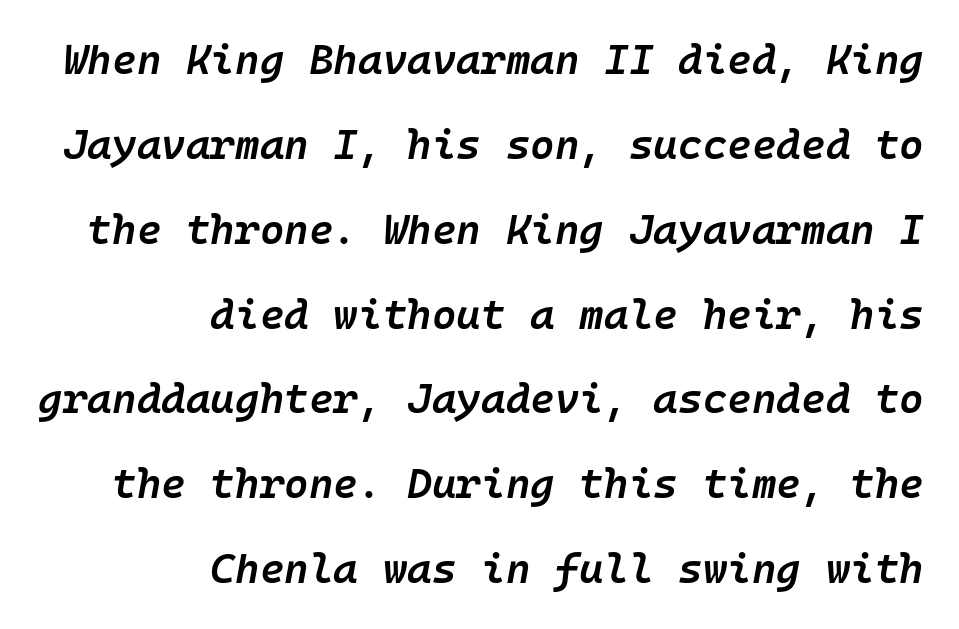
The rendering anchors every line to the right-hand side. Compared with ordinary roman type, these characters are visibly tilted. Nothing unusual about the tracking: characters are spaced as the font intends. Weight check: semibold — heavier than regular, not quite bold. Quick note: underline off. The vertical gap from one line to the next is large.
